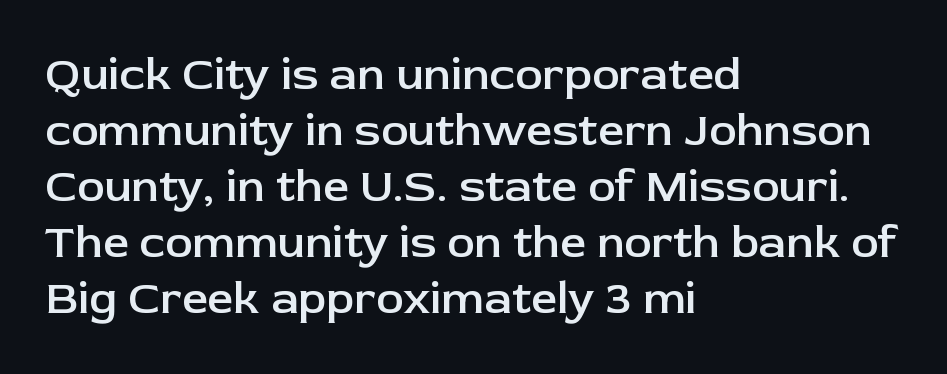
{"serif": "no", "italic": "no", "bold": "semi", "weight": "semibold", "width": "normal", "stroke_contrast": "low", "x_height": "medium", "monospaced": "no", "underline": "no", "align": "left", "line_spacing_ratio": 1.22, "letter_spacing": "normal", "letter_spacing_em": 0.0, "glyph_px": 46}
